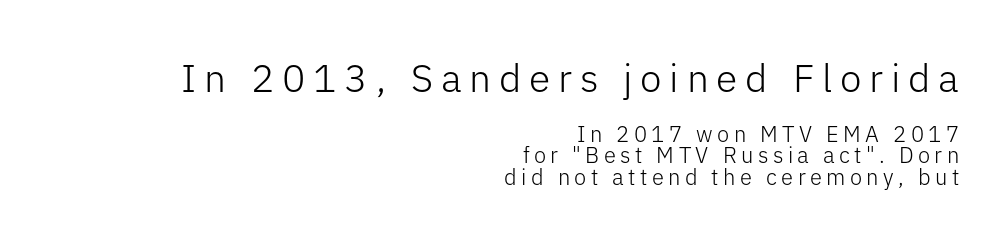
Does the type have serifs? No, each stem ends abruptly. Display-style spreading of the glyphs; the letterfit is very open. Which of the two is more prominent by size? The first, at the top. The lettering holds an erect, upright posture throughout.
